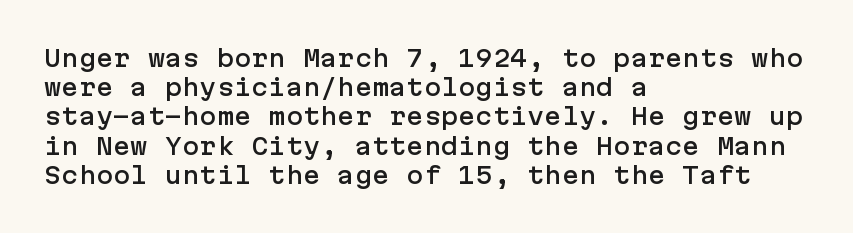
{"italic": "no", "underline": "no", "align": "left", "line_spacing": "normal", "line_spacing_ratio": 1.27, "letter_spacing": "normal", "letter_spacing_em": 0.0, "glyph_px": 23}
